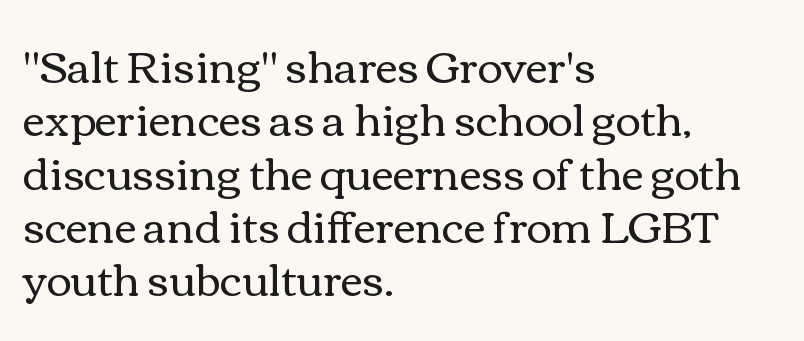
The image shows 43 px regular-weight, wide type, upright; set left-aligned, line spacing 1.24x, normal letter spacing, not underlined; medium stroke contrast and a medium x-height.
